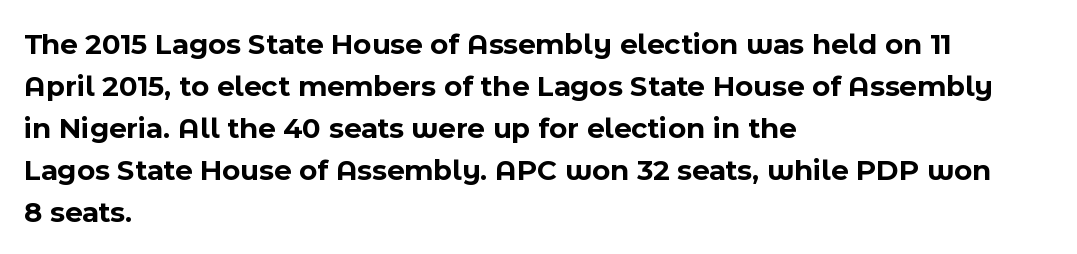
Q: Is the text bold? A: Yes.
Q: Is the text italic (slanted)? A: No, it is upright.
Q: Is the typeface a serif or a sans-serif typeface? A: Sans-serif.
Q: Is the text underlined? A: No.
Q: How is the paragraph aligned? A: Left-aligned.
Q: Is the spacing between letters normal or unusually wide? A: Normal.
Q: Is the spacing between lines tight, normal or loose? A: Normal.
Q: Width (condensed, normal, or wide)? A: Normal.
Q: x-height? A: Medium.
Q: Monospaced? A: No.
